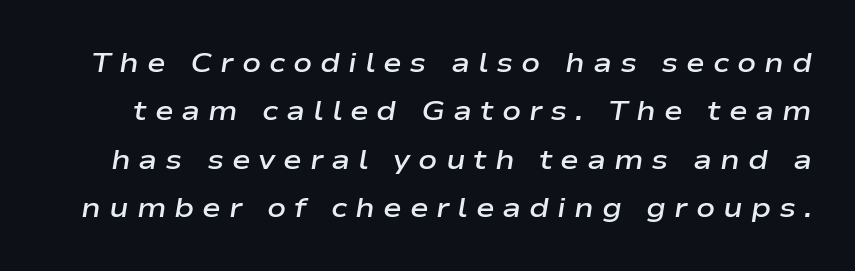
{"italic": "yes", "lean": "right", "slant_degrees": 9, "bold": "semi", "weight": "semibold", "width": "wide", "stroke_contrast": "low", "x_height": "medium", "monospaced": "no", "underline": "no", "line_spacing_ratio": 1.73, "letter_spacing": "wide", "letter_spacing_em": 0.28, "glyph_px": 28}
